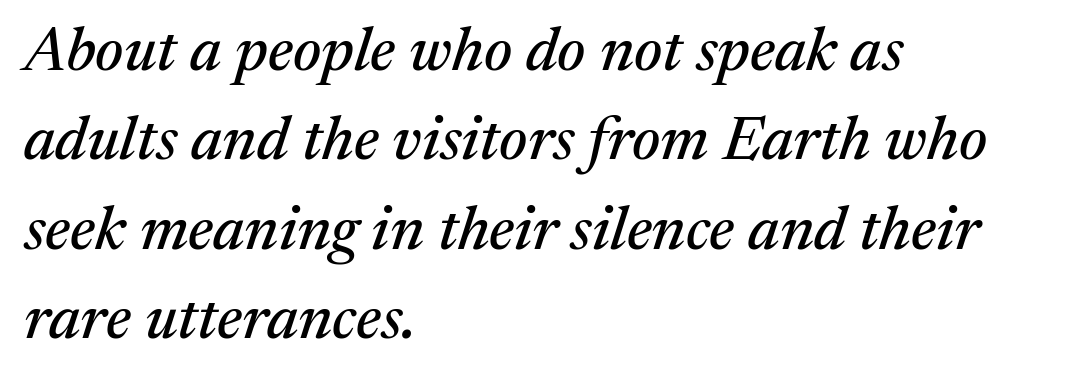
The image shows 62 px serif type, italic (leaning right); set left-aligned, normal line spacing (1.44x), normal letter spacing, not underlined; medium stroke contrast and a medium x-height.
